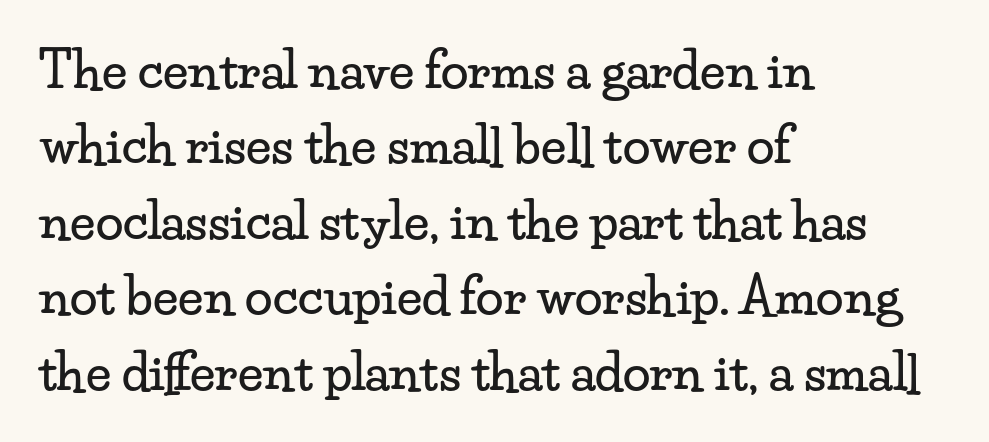
The image shows 50 px wide serif type, upright; set left-aligned, normal line spacing (1.51x), normal letter spacing, not underlined; low stroke contrast and a small x-height.
